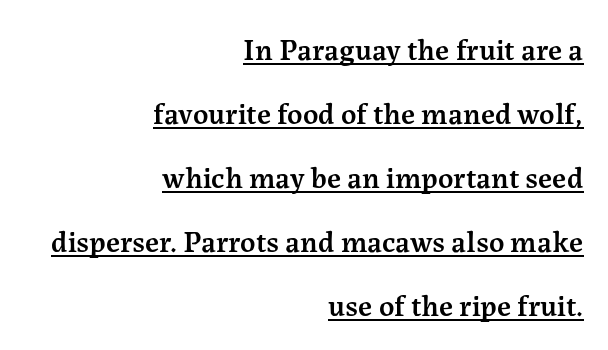
The image shows 30 px semibold serif type, upright; set right-aligned, loose line spacing (2.13x), normal letter spacing, underlined; medium stroke contrast and a medium x-height.
